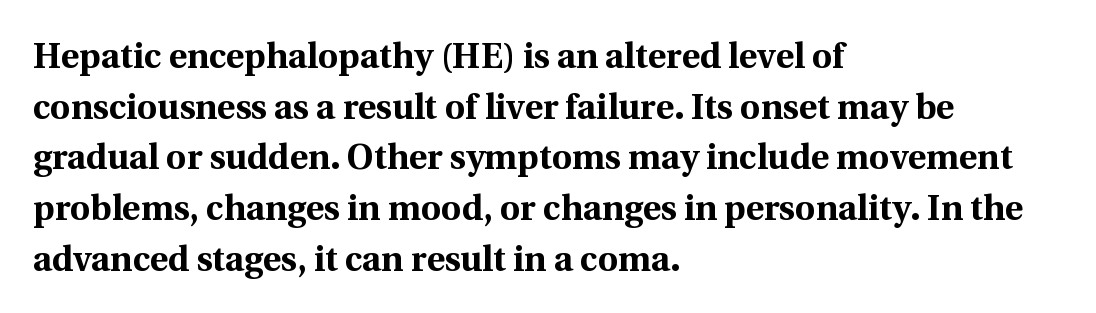
{"serif": "yes", "italic": "no", "bold": "yes", "weight": "bold", "width": "normal", "x_height": "medium", "monospaced": "no", "underline": "no", "align": "left", "line_spacing": "normal", "line_spacing_ratio": 1.45, "letter_spacing": "normal", "letter_spacing_em": 0.0, "glyph_px": 35}
